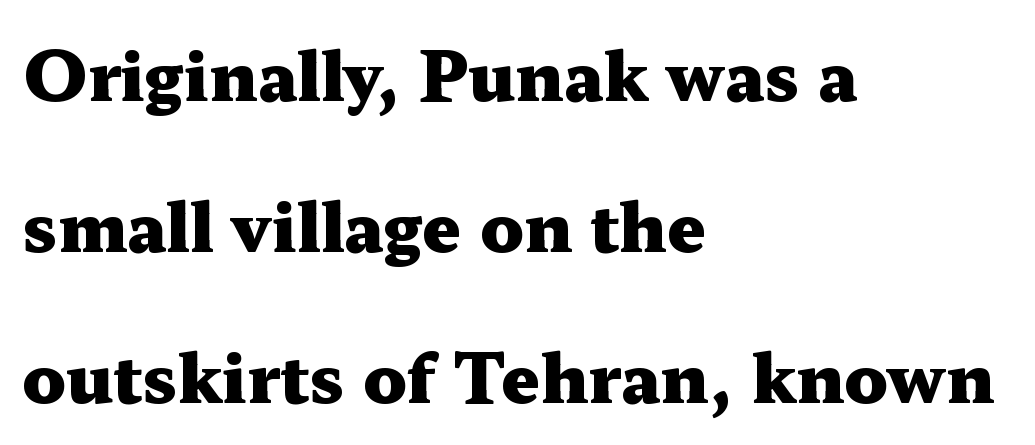
The lettering stays uniformly vertical, giving the passage a roman look. Whoever set this chose breathing room over compactness in the vertical rhythm. Every row of glyphs begins at an identical x-position on the left. Bold? Absolutely — the strokes are thick and heavy.
